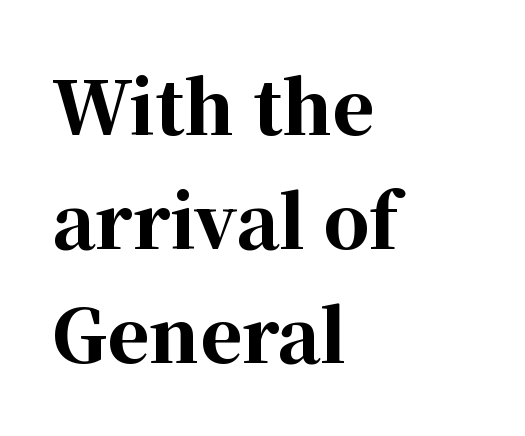
{"serif": "yes", "italic": "no", "bold": "yes", "weight": "bold", "width": "normal", "stroke_contrast": "high", "x_height": "medium", "monospaced": "no", "underline": "no", "align": "left", "line_spacing": "normal", "line_spacing_ratio": 1.58, "letter_spacing": "normal", "letter_spacing_em": 0.0, "glyph_px": 72}
